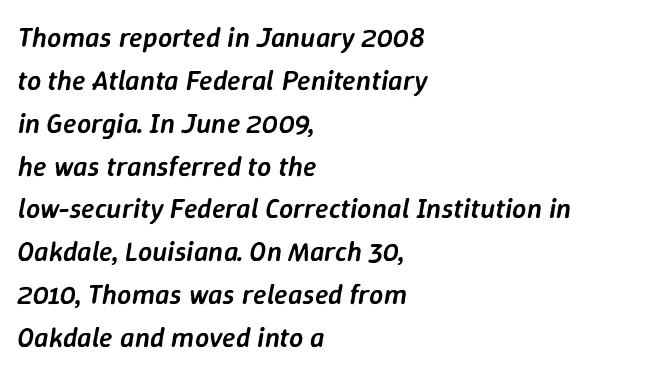
{"italic": "yes", "lean": "right", "slant_degrees": 9, "bold": "semi", "weight": "semibold", "width": "normal", "stroke_contrast": "low", "x_height": "medium", "monospaced": "no", "underline": "no", "align": "left", "line_spacing": "normal", "line_spacing_ratio": 1.53, "letter_spacing": "normal", "letter_spacing_em": 0.0, "glyph_px": 28}
